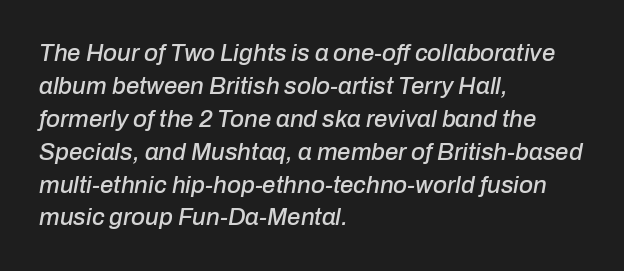
{"italic": "yes", "lean": "right", "slant_degrees": 10, "underline": "no", "align": "left", "line_spacing": "normal", "line_spacing_ratio": 1.37, "letter_spacing": "normal", "letter_spacing_em": 0.0, "glyph_px": 24}
